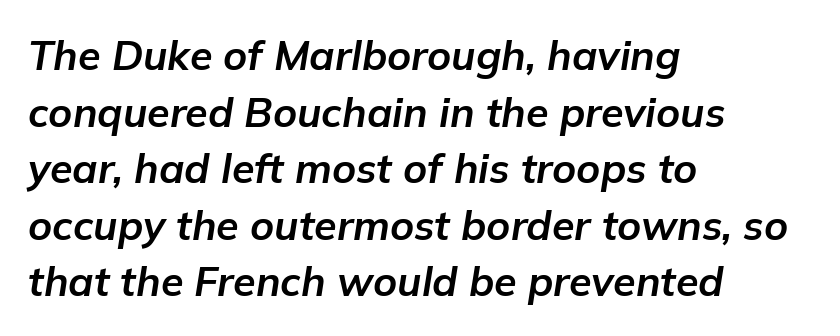
{"italic": "yes", "lean": "right", "slant_degrees": 9, "bold": "yes", "weight": "bold", "width": "normal", "stroke_contrast": "low", "x_height": "medium", "monospaced": "no", "underline": "no", "align": "left", "line_spacing": "normal", "line_spacing_ratio": 1.38, "letter_spacing": "normal", "letter_spacing_em": 0.0, "glyph_px": 41}
